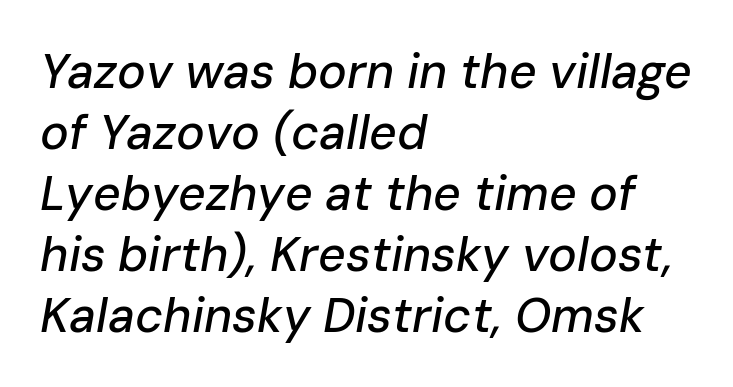
A typesetter would call this proportional, since set widths differ per character. The font's italic variant was chosen for this text. A typesetter would call this leading conventional body-copy spacing. Compared with a centered layout, this one pins lines to the left instead. Tracking value appears to be zero — textbook default spacing. Descenders are the only things crossing below the line.
